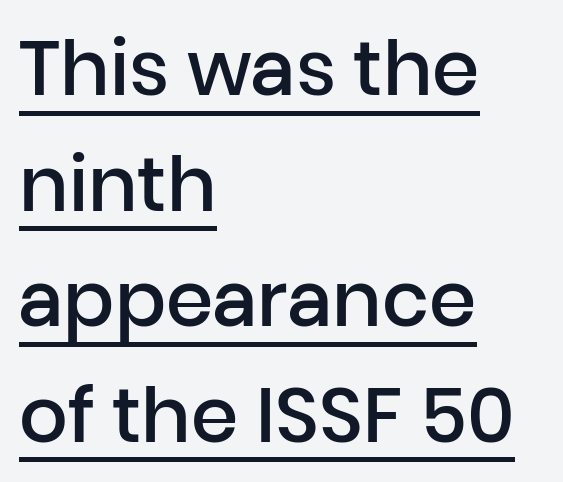
{"serif": "no", "italic": "no", "bold": "semi", "weight": "semibold", "width": "normal", "stroke_contrast": "low", "x_height": "medium", "monospaced": "no", "underline": "yes", "align": "left", "line_spacing": "normal", "line_spacing_ratio": 1.52, "letter_spacing": "normal", "letter_spacing_em": 0.0, "glyph_px": 76}
